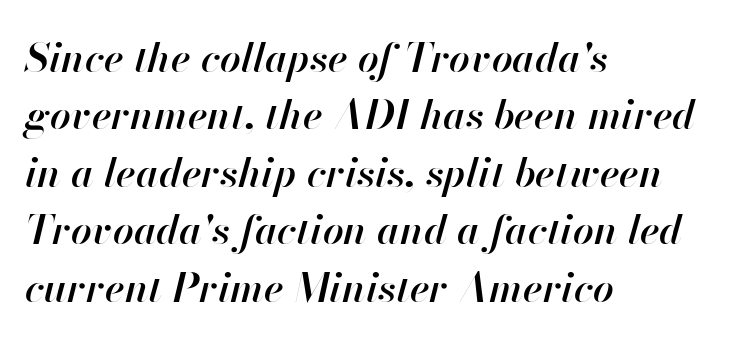
{"italic": "yes", "lean": "right", "slant_degrees": 13, "bold": "semi", "weight": "semibold", "width": "normal", "stroke_contrast": "high", "x_height": "small", "monospaced": "no", "underline": "no", "align": "left", "line_spacing": "normal", "line_spacing_ratio": 1.4, "letter_spacing": "normal", "letter_spacing_em": 0.0, "glyph_px": 41}
